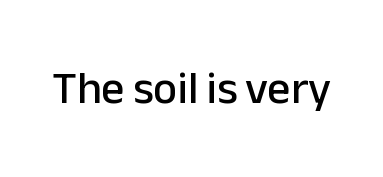
The image shows 46 px sans-serif type, upright; set normal letter spacing, not underlined; low stroke contrast and a medium x-height.
